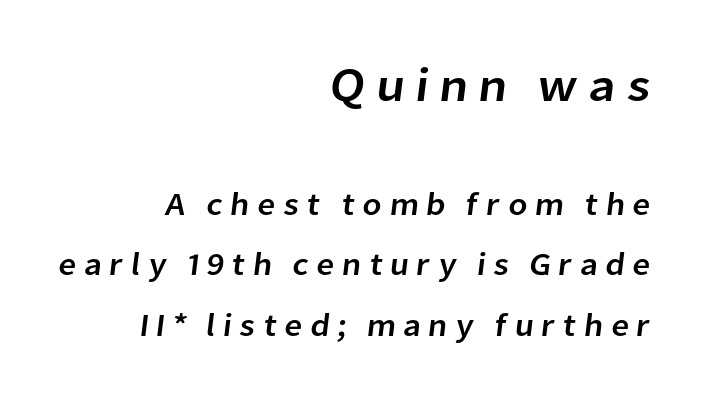
{"serif": "no", "width": "normal", "stroke_contrast": "low", "x_height": "medium", "monospaced": "no", "underline": "no", "align": "right", "line_spacing": "loose", "line_spacing_ratio": 1.9, "letter_spacing": "wide", "letter_spacing_em": 0.22, "larger_block": "first", "size_ratio": 1.5, "glyph_px": 48}
